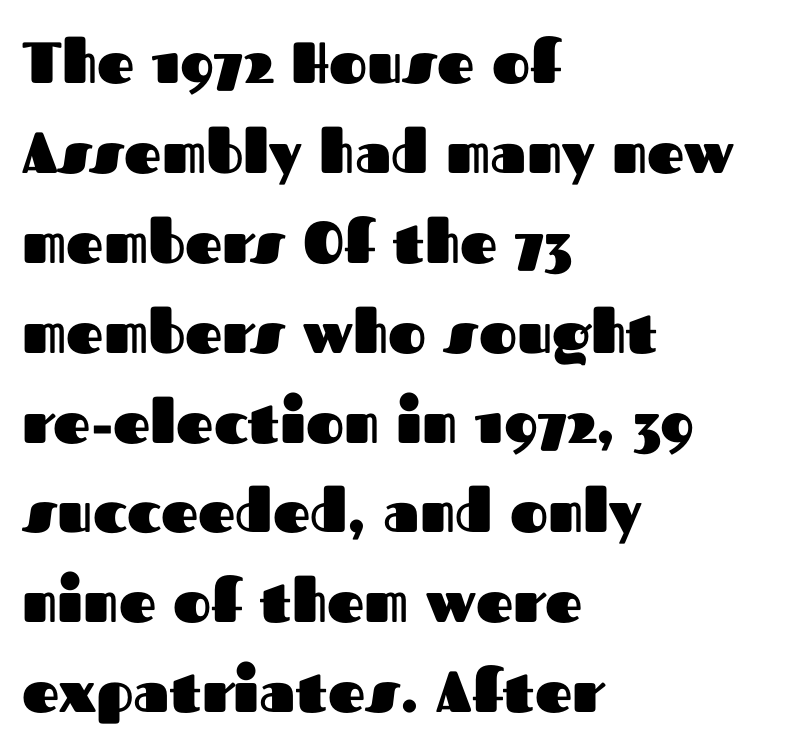
The image shows 58 px heavy sans-serif type, upright; set left-aligned, normal line spacing (1.55x), normal letter spacing, not underlined; medium stroke contrast and a medium x-height.
